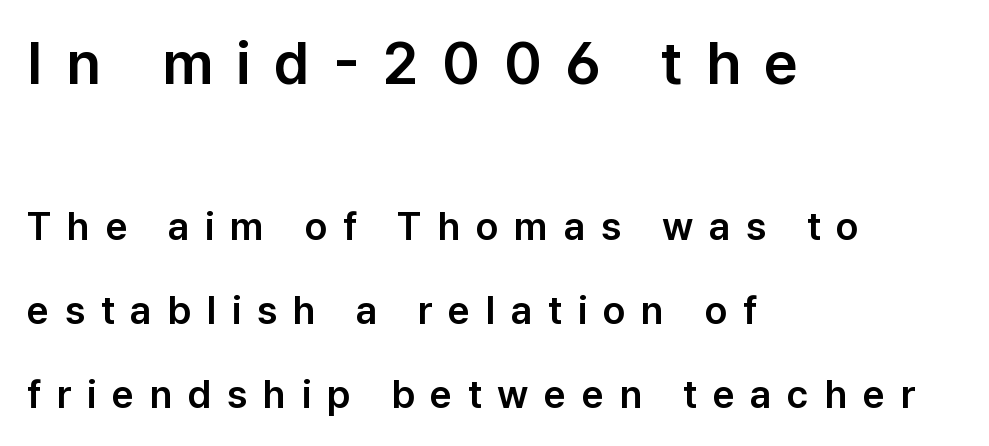
Nobody drew a line under any word here. Tracking value appears strongly positive — letters spread wide. You get the large type first, then a drop to smaller type. A typesetter would label this face a sans.
